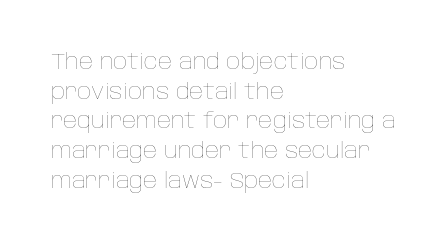
{"italic": "no", "bold": "no", "underline": "no", "align": "left", "line_spacing": "normal", "line_spacing_ratio": 1.35, "letter_spacing": "normal", "letter_spacing_em": 0.0, "glyph_px": 22}
